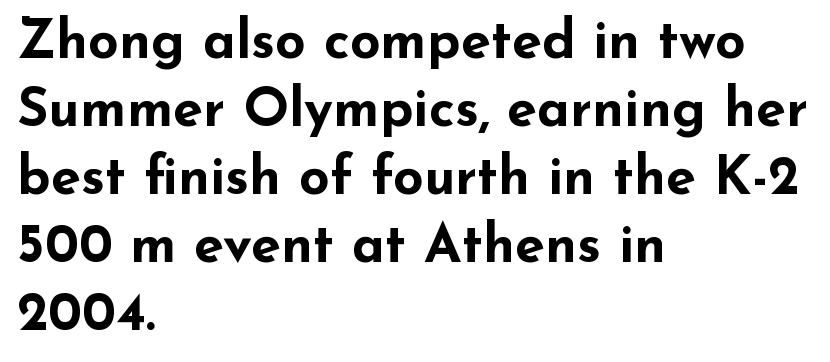
Q: Is the text bold? A: Yes.
Q: Is the text italic (slanted)? A: No, it is upright.
Q: Is the typeface a serif or a sans-serif typeface? A: Sans-serif.
Q: Is the text underlined? A: No.
Q: How is the paragraph aligned? A: Left-aligned.
Q: Is the spacing between letters normal or unusually wide? A: Normal.
Q: Is the spacing between lines tight, normal or loose? A: Normal.
Q: Width (condensed, normal, or wide)? A: Wide.
Q: Stroke contrast? A: Low.
Q: x-height? A: Small.
Q: Monospaced? A: No.
